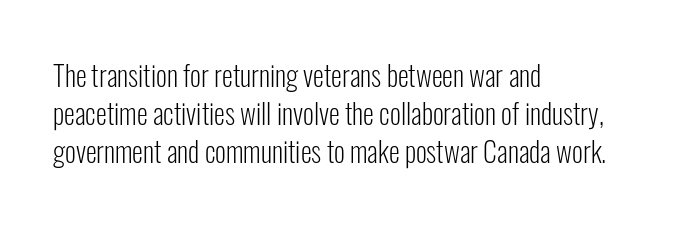
These lines are rendered in a variable-pitch font. The lettering stays uniformly vertical, giving the passage a roman look. Compared with typical paragraphs, the rows here are spaced about the same. Tracking here is standard; glyphs follow each other at the usual distance. The passage is arranged the way most books set body copy — flush left.
